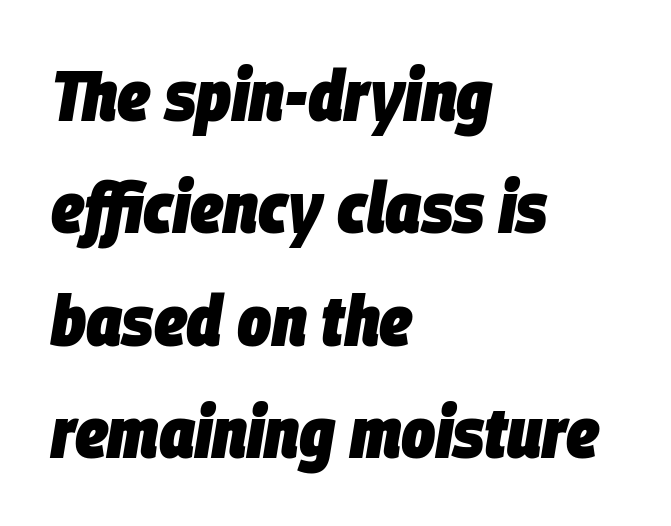
The typography opts for an oblique posture over an upright one. The strip under each line holds only bare page. Is the type bold? Yes — the strokes are clearly thick and heavy. Alignment: flush left.
